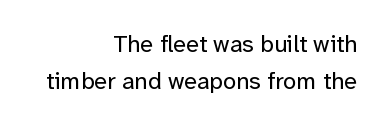
Q: Is the text bold? A: No.
Q: Is the text italic (slanted)? A: No, it is upright.
Q: Is the text underlined? A: No.
Q: How is the paragraph aligned? A: Right-aligned.
Q: Is the spacing between letters normal or unusually wide? A: Normal.
Q: Is the spacing between lines tight, normal or loose? A: Normal.
